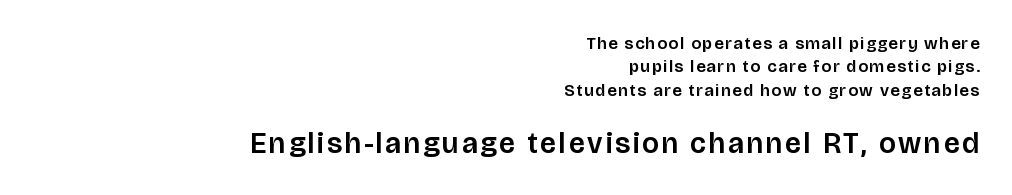
Q: Is the text italic (slanted)? A: No, it is upright.
Q: Is the typeface a serif or a sans-serif typeface? A: Sans-serif.
Q: Is the text underlined? A: No.
Q: How is the paragraph aligned? A: Right-aligned.
Q: Is the spacing between lines tight, normal or loose? A: Normal.
Q: Which block of text is set in a larger size, the first (top) or the second (bottom)? A: The second (bottom) one.
Q: Width (condensed, normal, or wide)? A: Normal.
Q: Stroke contrast? A: Low.
Q: x-height? A: Large.
Q: Monospaced? A: No.
